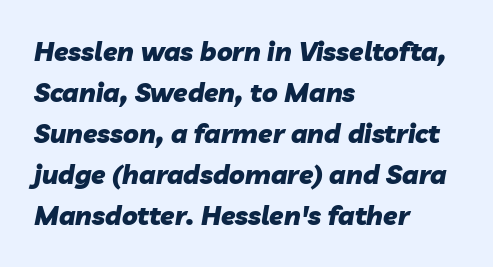
Q: Is the text bold? A: Yes.
Q: Is the text italic (slanted)? A: Yes, it leans right by about 10 degrees.
Q: Is the text underlined? A: No.
Q: How is the paragraph aligned? A: Left-aligned.
Q: Is the spacing between letters normal or unusually wide? A: Normal.
Q: Is the spacing between lines tight, normal or loose? A: Normal.
